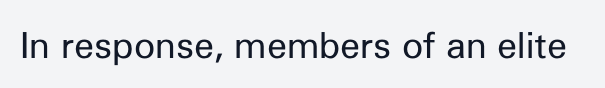
{"serif": "no", "italic": "no", "bold": "no", "weight": "regular", "width": "normal", "stroke_contrast": "low", "x_height": "medium", "monospaced": "no", "underline": "no", "letter_spacing": "normal", "letter_spacing_em": 0.0, "glyph_px": 36}
